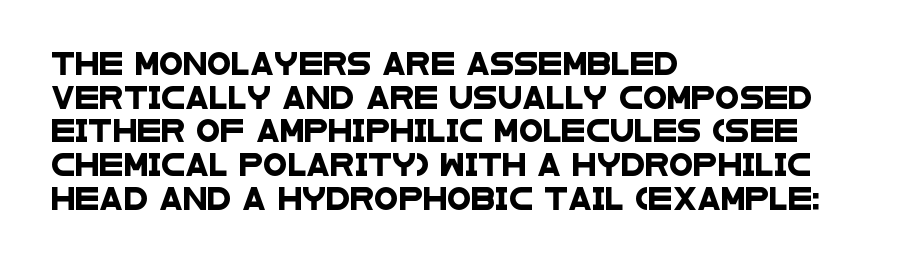
The image shows 22 px text type; set left-aligned, normal line spacing (1.53x), normal letter spacing, not underlined.
